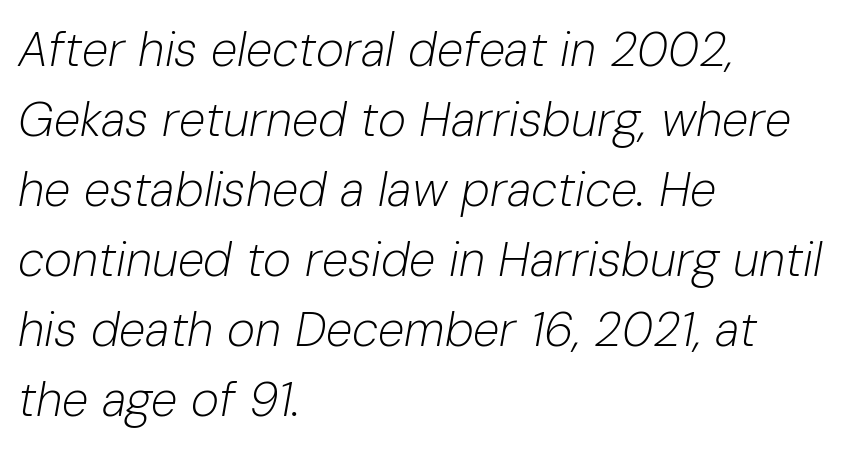
{"italic": "yes", "lean": "right", "slant_degrees": 10, "bold": "no", "weight": "light", "width": "normal", "stroke_contrast": "low", "x_height": "medium", "monospaced": "no", "underline": "no", "align": "left", "line_spacing": "normal", "line_spacing_ratio": 1.46, "letter_spacing": "normal", "letter_spacing_em": 0.0, "glyph_px": 48}
